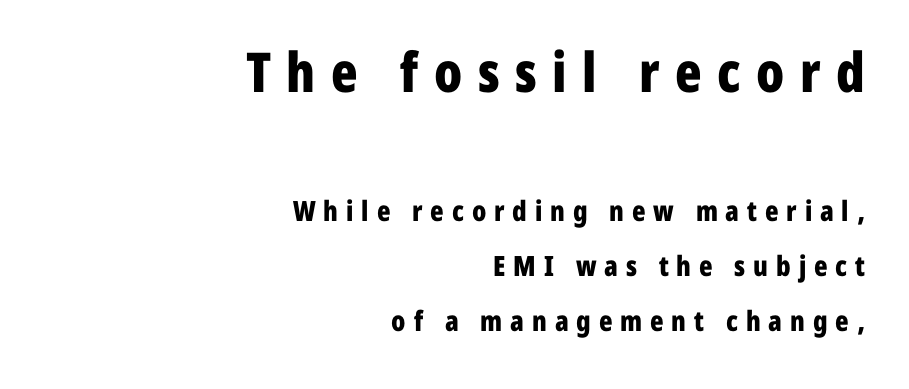
This sample is right-justified, so line beginnings fall wherever the words allow. Does the type have serifs? No, each stem ends abruptly. Baseline-to-baseline distance is far greater than the letter height. A typesetter would call this proportional, since set widths differ per character. This sample uses an upright cut, with every glyph sitting square on the baseline.
